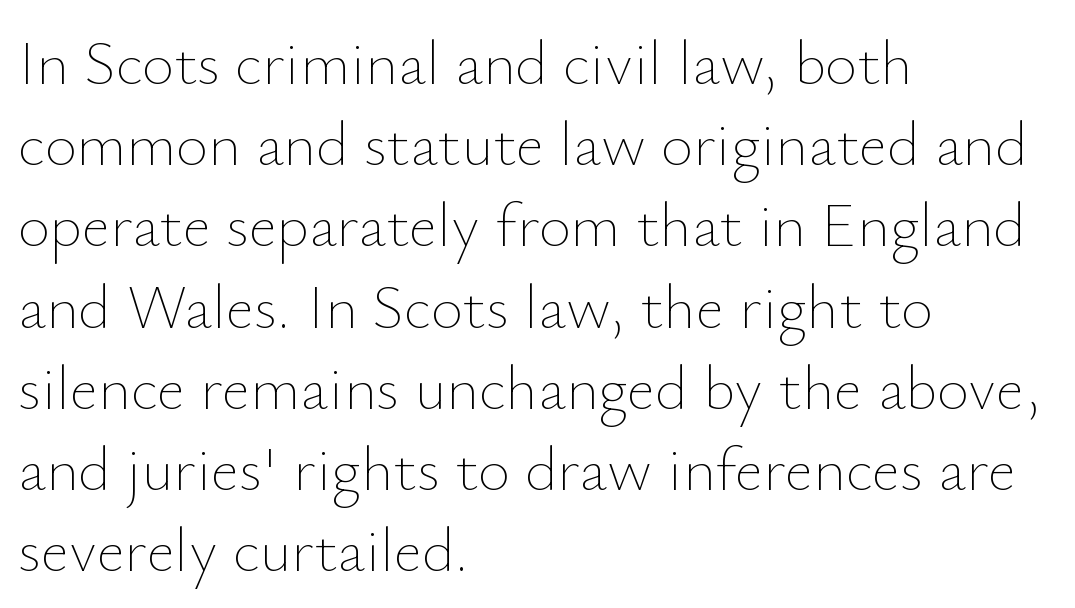
Q: Is the text bold? A: No.
Q: Is the text italic (slanted)? A: No, it is upright.
Q: Is the text underlined? A: No.
Q: How is the paragraph aligned? A: Left-aligned.
Q: Is the spacing between letters normal or unusually wide? A: Normal.
Q: Is the spacing between lines tight, normal or loose? A: Normal.
Q: Width (condensed, normal, or wide)? A: Normal.
Q: Stroke contrast? A: Low.
Q: x-height? A: Small.
Q: Monospaced? A: No.
